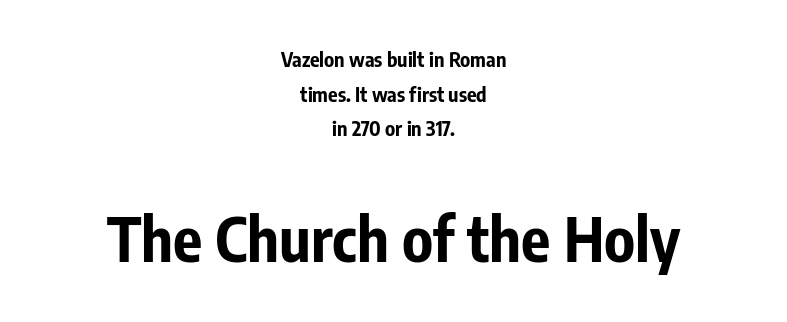
Font category for this specimen: sans-serif. Two sizes are in play, and the larger belongs to the second block. Weight: bold. Is this a fixed-width face? No — the glyphs have proportional, varying widths. These lines were composed using upright roman letters.
